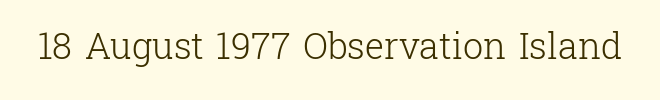
Q: Is the text bold? A: No.
Q: Is the text italic (slanted)? A: No, it is upright.
Q: Is the typeface a serif or a sans-serif typeface? A: Serif.
Q: Is the text underlined? A: No.
Q: Is the spacing between letters normal or unusually wide? A: Normal.
Q: Width (condensed, normal, or wide)? A: Normal.
Q: Stroke contrast? A: Low.
Q: x-height? A: Medium.
Q: Monospaced? A: No.
